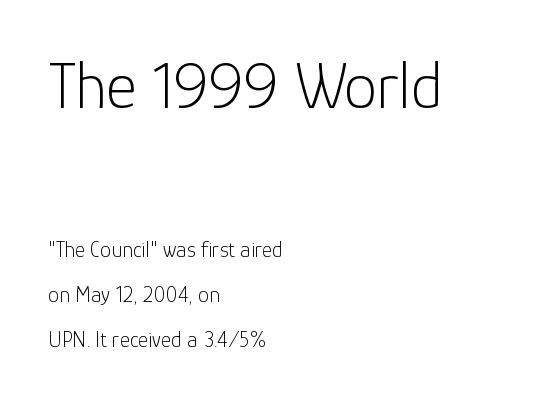
The image shows 66 px light sans-serif type, upright; set left-aligned, loose line spacing (2.06x), normal letter spacing, not underlined; the first (top) block is 3.0x larger; low stroke contrast and a medium x-height.
